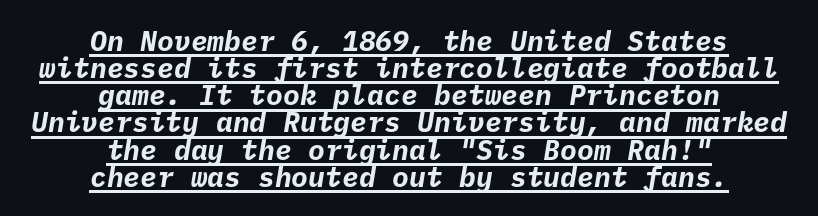
The image shows 28 px bold sans-serif type; set centered, tight line spacing (0.97x), normal letter spacing, underlined; low stroke contrast and a medium x-height.
